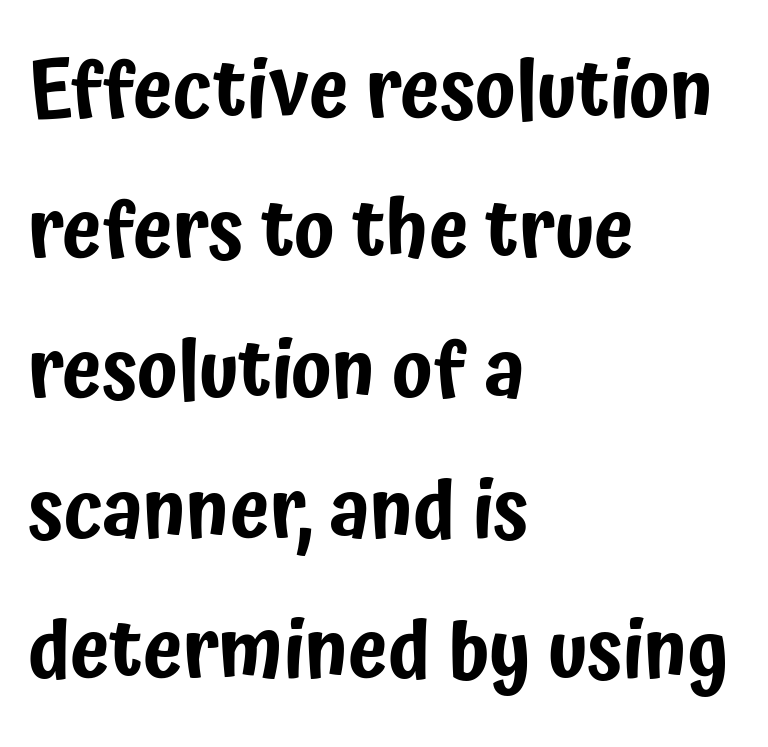
The image shows 80 px condensed sans-serif type, upright; set left-aligned, line spacing 1.75x, normal letter spacing, not underlined; low stroke contrast and a medium x-height.
